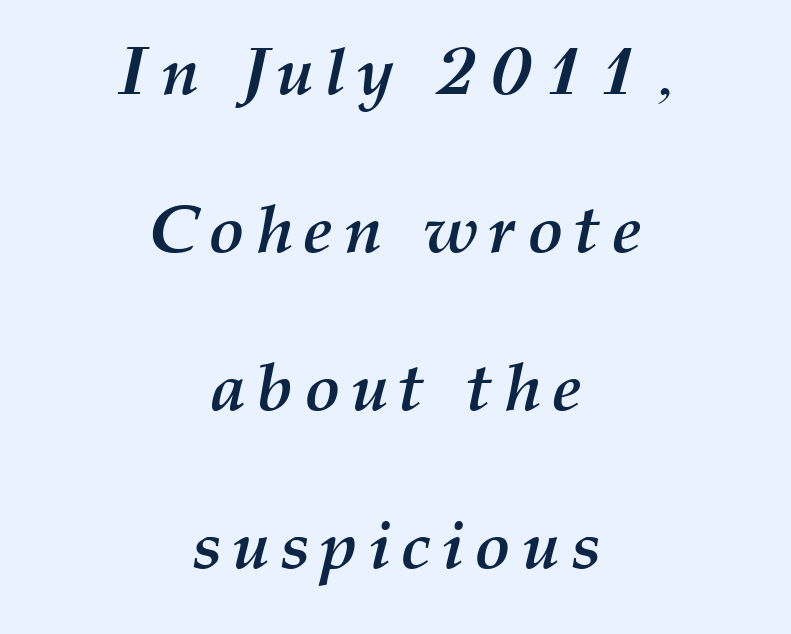
A student would call this center alignment; a typographer would say set centered. Thick stems and heavy bowls — unmistakably bold. The passage shown is typed in a proportional face where columns would drift. The passage shown leans; its letterforms are oblique.
